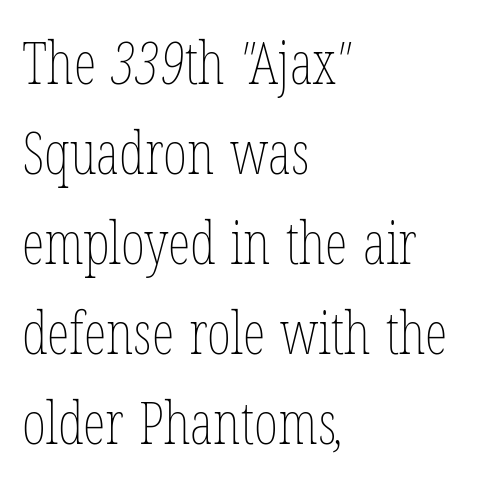
Q: Is the text bold? A: No.
Q: Is the text underlined? A: No.
Q: How is the paragraph aligned? A: Left-aligned.
Q: Is the spacing between letters normal or unusually wide? A: Normal.
Q: Is the spacing between lines tight, normal or loose? A: Normal.
Q: Width (condensed, normal, or wide)? A: Condensed.
Q: Stroke contrast? A: Low.
Q: x-height? A: Medium.
Q: Monospaced? A: No.
